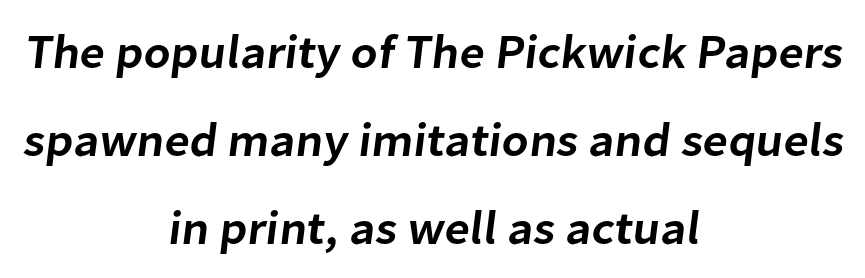
The image shows 48 px semibold sans-serif type; set centered, line spacing 1.83x, normal letter spacing, not underlined; low stroke contrast and a medium x-height.
